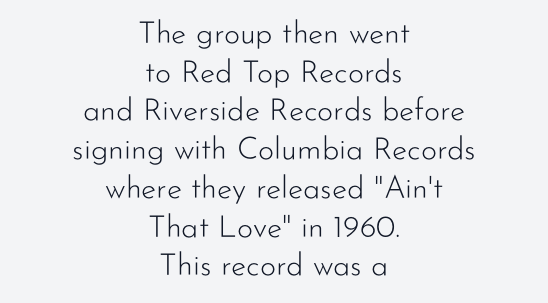
{"serif": "no", "italic": "no", "bold": "no", "weight": "light", "width": "normal", "stroke_contrast": "low", "x_height": "small", "monospaced": "no", "underline": "no", "align": "center", "line_spacing": "normal", "line_spacing_ratio": 1.25, "letter_spacing": "normal", "letter_spacing_em": 0.0, "glyph_px": 31}
